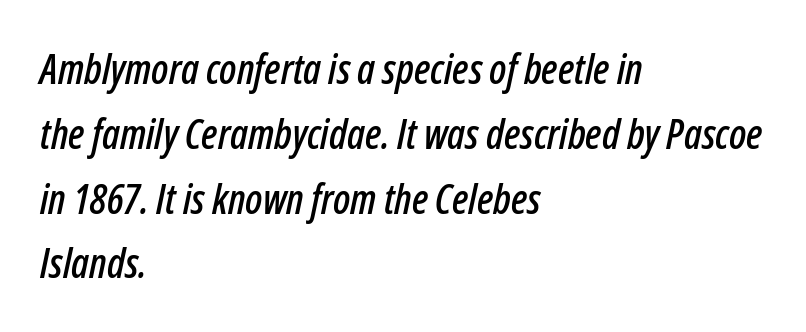
The lines in this sample share a left origin and differ only in where they stop. You could not count columns in this text — the font is proportionally spaced. Plain, unruled lines of type. Normally led — the rows are evenly, conventionally spaced.
